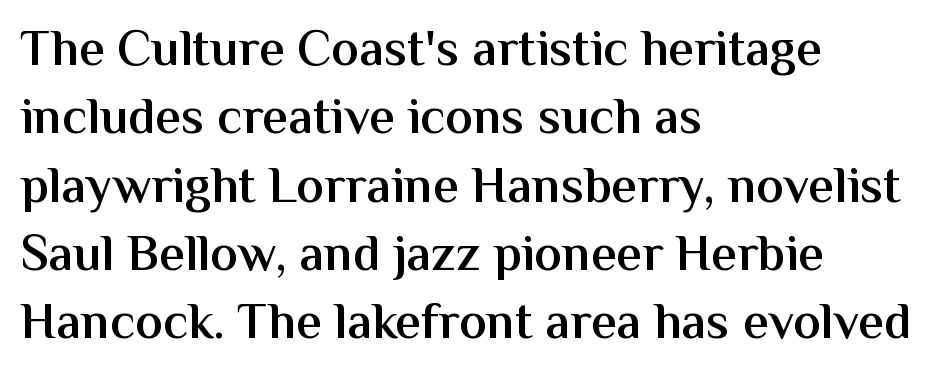
{"serif": "no", "italic": "no", "bold": "semi", "weight": "semibold", "width": "normal", "stroke_contrast": "medium", "x_height": "medium", "monospaced": "no", "underline": "no", "align": "left", "line_spacing": "normal", "line_spacing_ratio": 1.34, "letter_spacing": "normal", "letter_spacing_em": 0.0, "glyph_px": 51}
